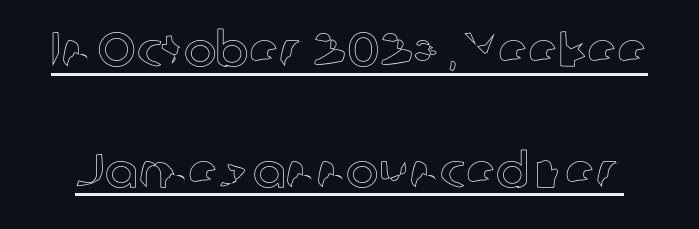
{"italic": "no", "width": "normal", "x_height": "medium", "monospaced": "no", "underline": "yes", "line_spacing": "loose", "line_spacing_ratio": 2.46, "letter_spacing": "normal", "letter_spacing_em": 0.0, "glyph_px": 49}
